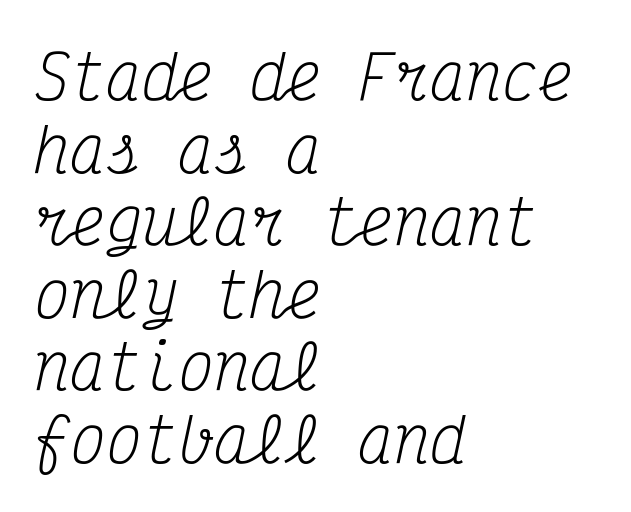
The image shows 60 px regular-weight, condensed serif type, italic (leaning right), monospaced; set left-aligned, line spacing 1.21x, normal letter spacing, not underlined; medium stroke contrast and a medium x-height.
